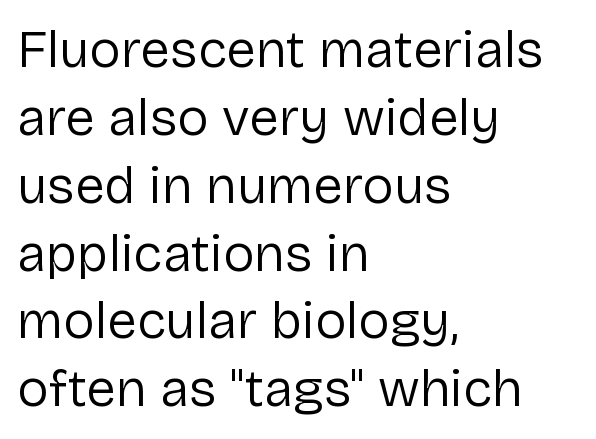
I'd call this a sans setting — the letters go barefoot. No extra ink here — the face is not bold. Tracking value appears to be zero — textbook default spacing. Upright lettering throughout. The glyphs are unaccompanied by any horizontal stroke below them. This sample is left-justified, so line endings fall wherever the words run out.
